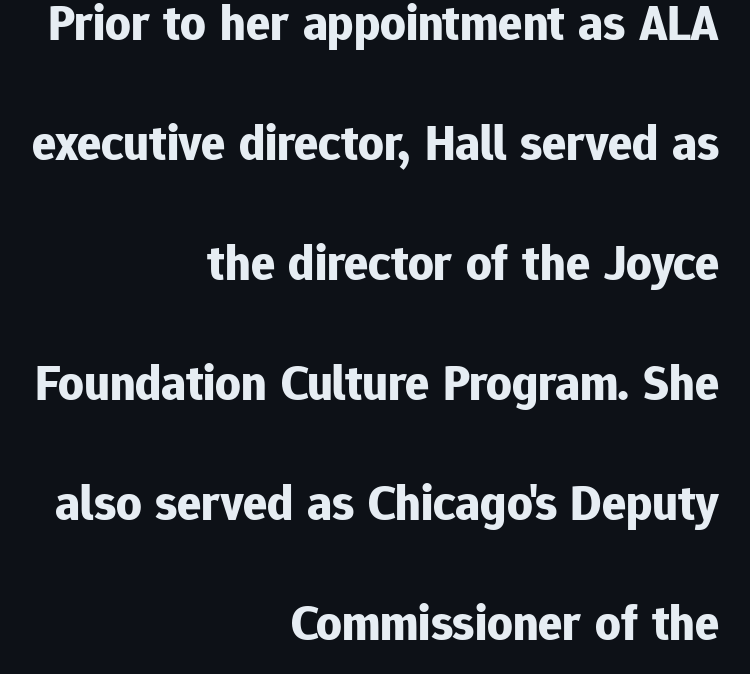
The letters stand upright; this is a roman face. The lines are quadded right. These lines are rendered in a variable-pitch font. Regarding serifs, this sample does without them.
